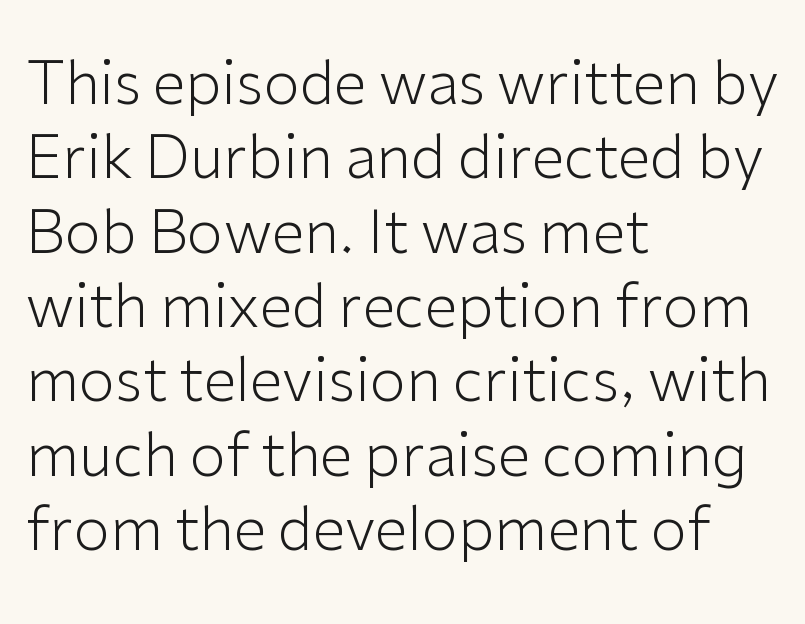
The face looks like a standard text weight, possibly lighter. Words float on clear page, feet unadorned. The letterforms sit shoulder to shoulder at normal distance. Spacing verdict: proportional, widths tailored to each character. Line beginnings align vertically; line endings do not.
